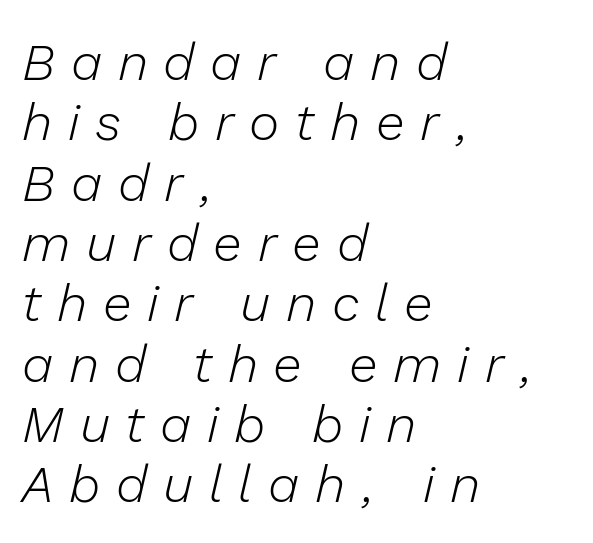
The image shows 52 px light type, italic (leaning right); set left-aligned, line spacing 1.16x, unusually wide letter spacing (+0.3 em), not underlined; low stroke contrast and a medium x-height.
